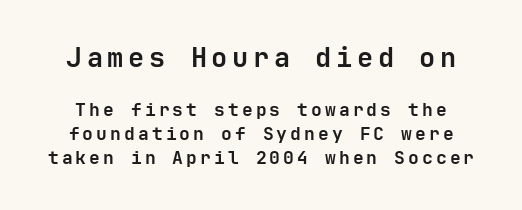
{"italic": "no", "bold": "yes", "underline": "no", "line_spacing": "normal", "line_spacing_ratio": 1.34, "larger_block": "first", "size_ratio": 1.5, "glyph_px": 27}
